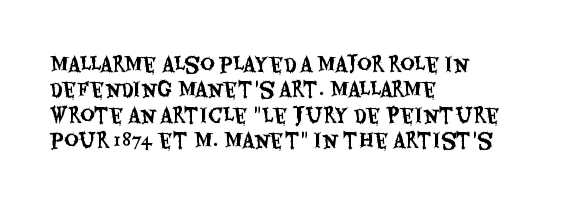
The image shows 20 px text type, upright; set left-aligned, normal line spacing (1.27x), normal letter spacing, not underlined.
